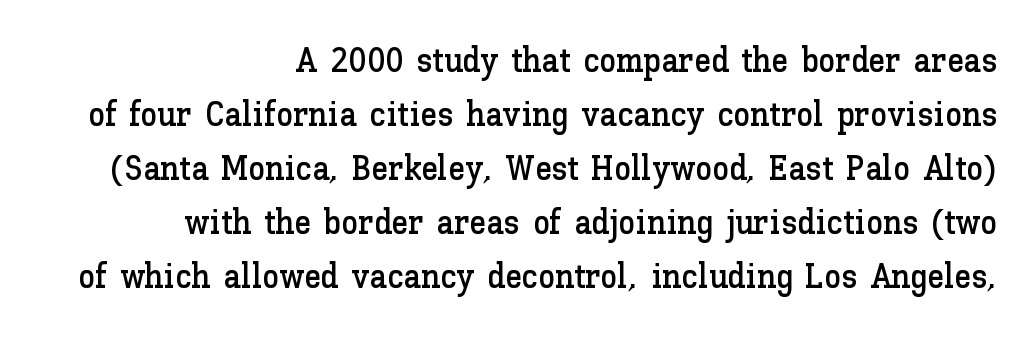
The image shows 34 px text type, upright; set right-aligned, normal line spacing (1.59x), normal letter spacing, not underlined; low stroke contrast and a medium x-height.
